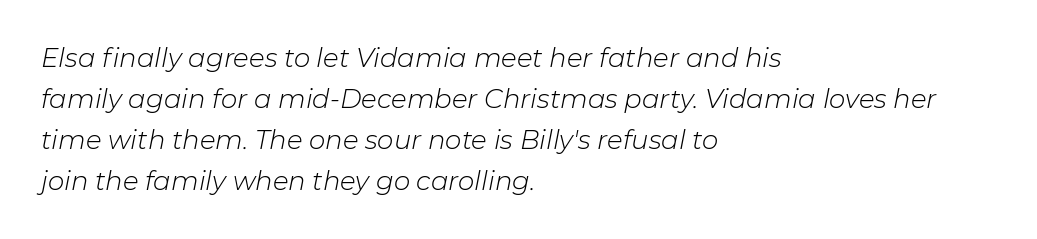
The image shows 26 px text type, italic (leaning right); set left-aligned, normal line spacing (1.58x), normal letter spacing, not underlined.
